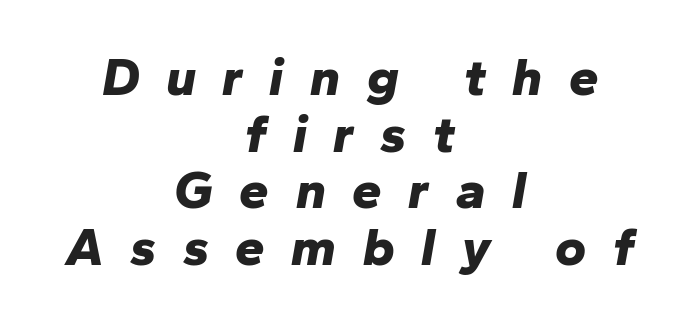
Is this a fixed-width face? No — the glyphs have proportional, varying widths. Honestly, there is no underline to notice here at all. Chunky letters — that's bold for sure. Look at the tracking — it's clearly loosened, letters drifting apart.
